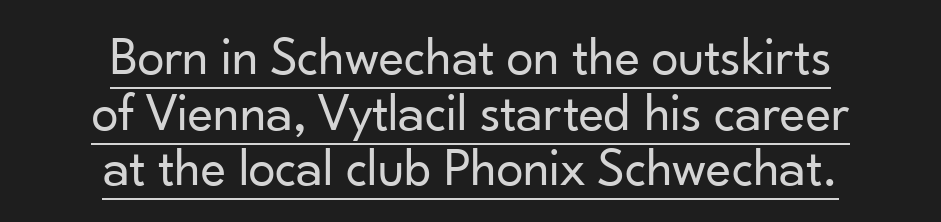
Q: Is the text bold? A: No.
Q: Is the text italic (slanted)? A: No, it is upright.
Q: Is the typeface a serif or a sans-serif typeface? A: Sans-serif.
Q: Is the text underlined? A: Yes.
Q: How is the paragraph aligned? A: Centered.
Q: Is the spacing between letters normal or unusually wide? A: Normal.
Q: Is the spacing between lines tight, normal or loose? A: Tight.
Q: Width (condensed, normal, or wide)? A: Normal.
Q: Stroke contrast? A: Low.
Q: x-height? A: Small.
Q: Monospaced? A: No.
